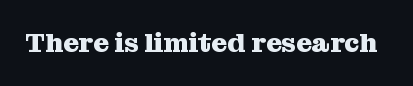
Q: Is the text bold? A: Yes.
Q: Is the text italic (slanted)? A: No, it is upright.
Q: Is the text underlined? A: No.
Q: Is the spacing between letters normal or unusually wide? A: Normal.
